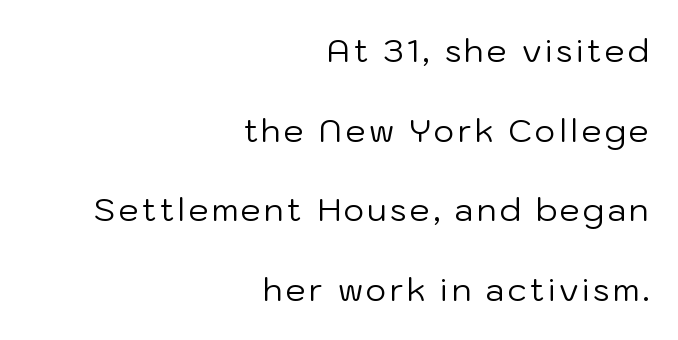
The image shows 32 px regular-weight sans-serif type, upright; set right-aligned, loose line spacing (2.49x), not underlined; low stroke contrast and a medium x-height.
